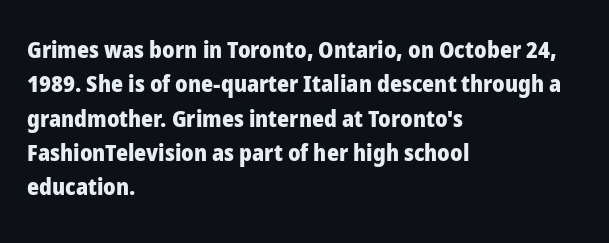
The space directly below the letters is spotless. Interline gaps are of average width in this sample. Ascenders rise straight up at ninety degrees. The rendering anchors every line to the left-hand side. The horizontal fit of the characters is conventional and even. The sample has been set heavy, in full bold.
